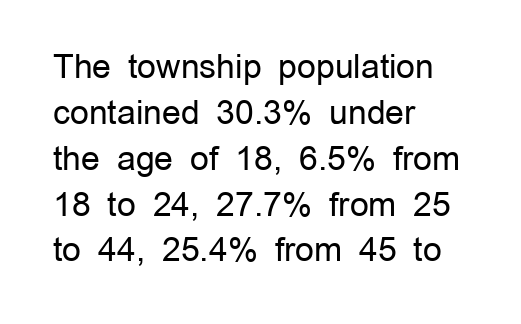
The image shows 33 px regular-weight sans-serif type, upright; set left-aligned, normal line spacing (1.39x), normal letter spacing, not underlined; low stroke contrast and a medium x-height.
